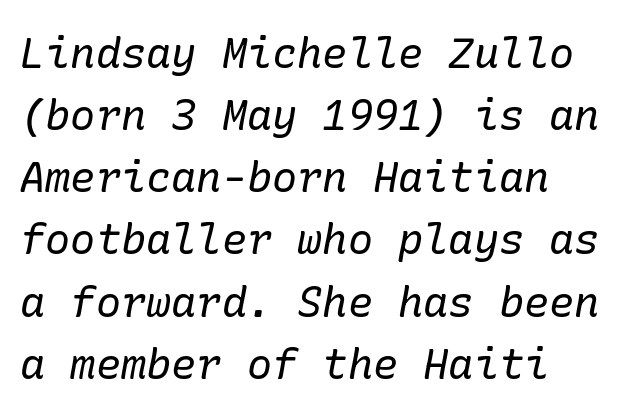
The image shows 42 px regular-weight type, italic (leaning right); set left-aligned, normal line spacing (1.48x), normal letter spacing, not underlined; low stroke contrast and a medium x-height.
